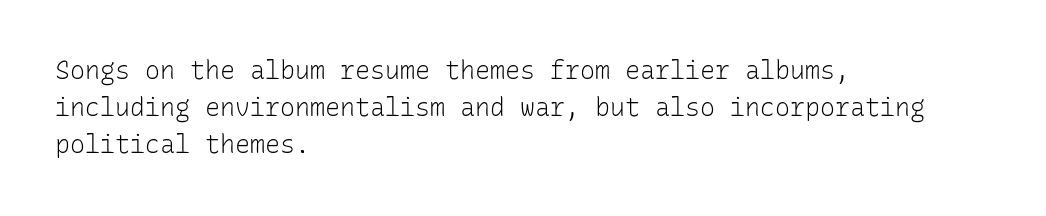
{"italic": "no", "bold": "no", "underline": "no", "align": "left", "line_spacing": "normal", "line_spacing_ratio": 1.49, "letter_spacing": "normal", "letter_spacing_em": 0.0, "glyph_px": 25}
